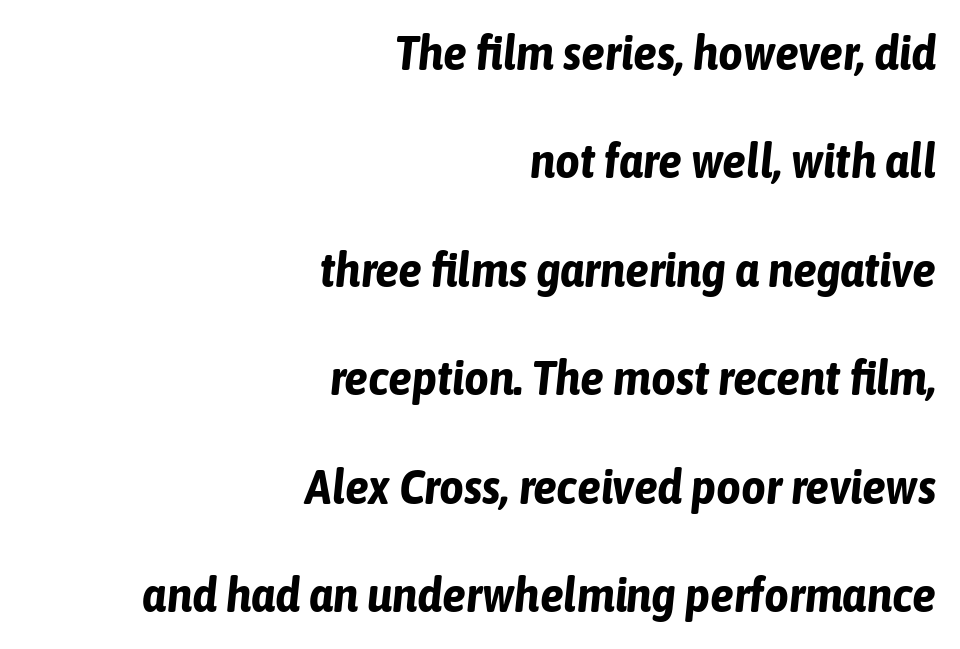
The face used here has the dense, thick strokes of a bold. Note the varied advance widths — an 'i' is clearly narrower than an 'm'. Default kerning and tracking; the words read as compact shapes. No word sits above an underline. Right-aligned paragraph, ragged on the left. There's an unmistakable incline to the writing here.
